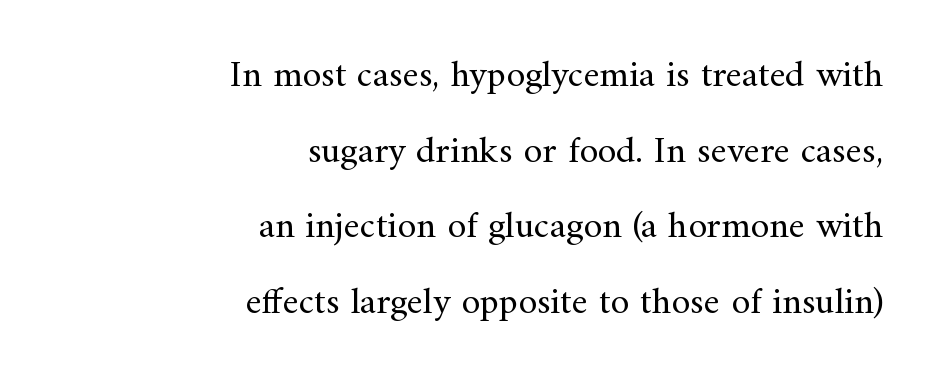
The image shows 38 px regular-weight serif type, upright; set right-aligned, loose line spacing (1.99x), normal letter spacing, not underlined; medium stroke contrast and a small x-height.
